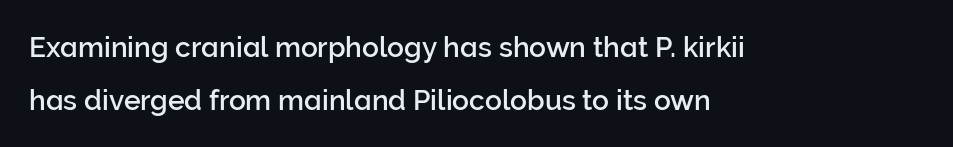
Q: Is the text italic (slanted)? A: No, it is upright.
Q: Is the typeface a serif or a sans-serif typeface? A: Sans-serif.
Q: Is the text underlined? A: No.
Q: How is the paragraph aligned? A: Left-aligned.
Q: Is the spacing between letters normal or unusually wide? A: Normal.
Q: Is the spacing between lines tight, normal or loose? A: Loose.
Q: Width (condensed, normal, or wide)? A: Normal.
Q: Stroke contrast? A: Low.
Q: x-height? A: Medium.
Q: Monospaced? A: No.
